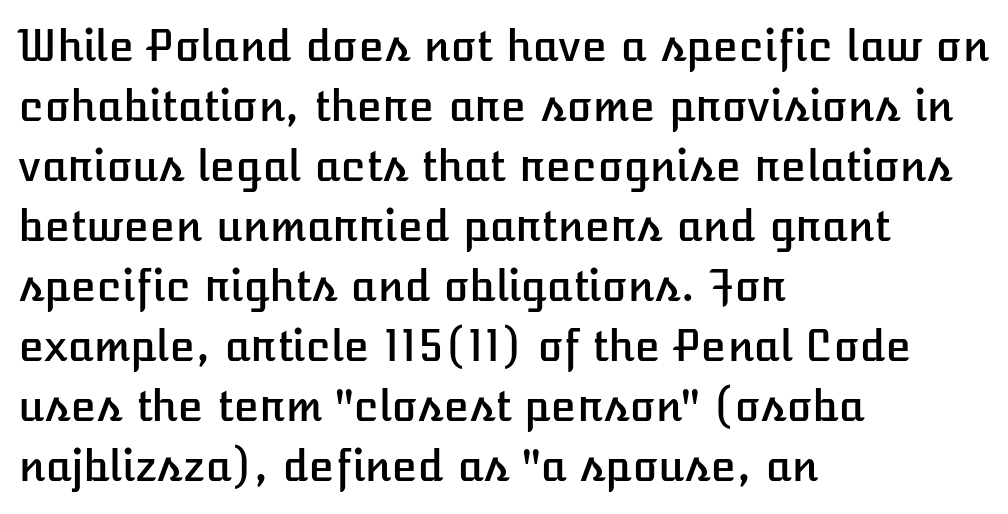
{"italic": "no", "width": "normal", "stroke_contrast": "low", "x_height": "medium", "monospaced": "no", "underline": "no", "align": "left", "line_spacing": "normal", "line_spacing_ratio": 1.43, "letter_spacing": "normal", "letter_spacing_em": 0.0, "glyph_px": 42}
